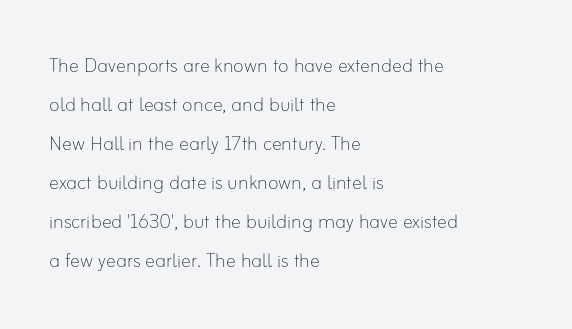
Q: Is the text bold? A: No.
Q: Is the text italic (slanted)? A: No, it is upright.
Q: Is the text underlined? A: No.
Q: How is the paragraph aligned? A: Left-aligned.
Q: Is the spacing between letters normal or unusually wide? A: Normal.
Q: Is the spacing between lines tight, normal or loose? A: Normal.
